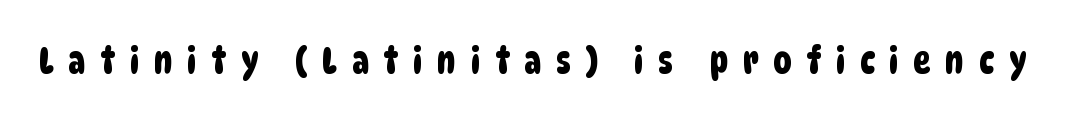
Classification — sans serif. Varying glyph widths throughout — classic text-font behaviour. A clean baseline with only descenders dipping below it. You could only call the tracking loose — the letters float apart.
